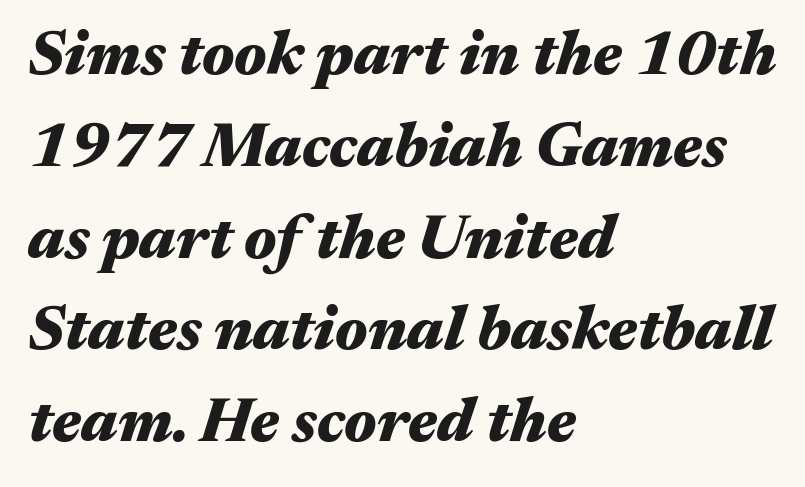
This is heavy type, rendered in bold. The type is set solid horizontally, with unmodified tracking. Is the type slanted? Yes — the strokes lean at a clear angle. Each letter keeps its own natural width here, so spacing adapts to shape. The paragraph has a hard left edge and a soft right edge. Underline: absent.
